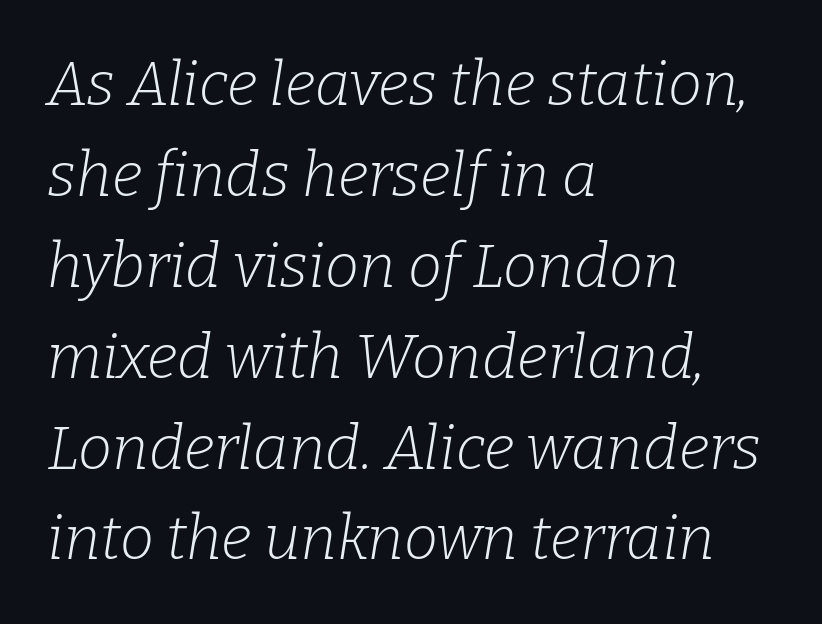
The image shows 61 px light serif type, italic (leaning right); set left-aligned, normal line spacing (1.49x), normal letter spacing, not underlined; low stroke contrast and a medium x-height.
